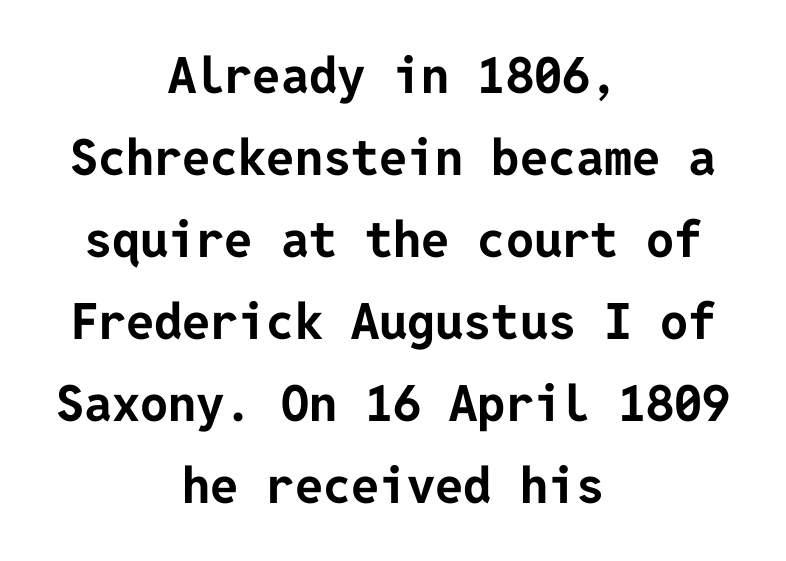
The image shows 50 px bold sans-serif type, upright; set centered, normal line spacing (1.64x), normal letter spacing, not underlined; low stroke contrast and a medium x-height.
